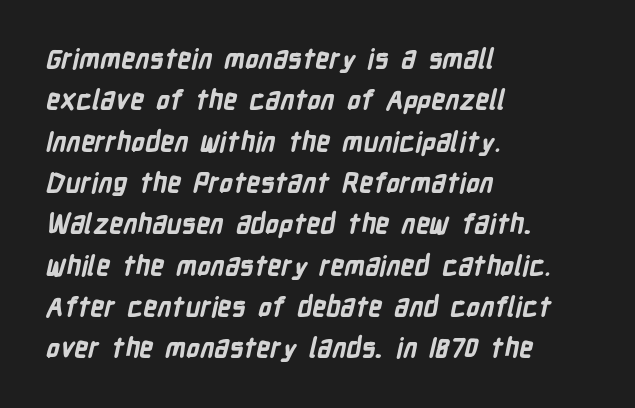
{"bold": "yes", "underline": "no", "align": "left", "line_spacing": "normal", "line_spacing_ratio": 1.53, "letter_spacing": "normal", "letter_spacing_em": 0.0, "glyph_px": 27}
